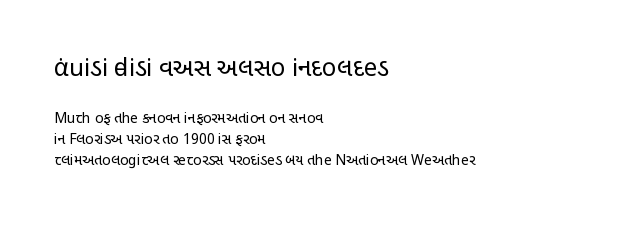
The image shows 24 px text type, upright; set left-aligned, normal line spacing (1.52x), normal letter spacing, not underlined; the first (top) block is 1.71x larger.
